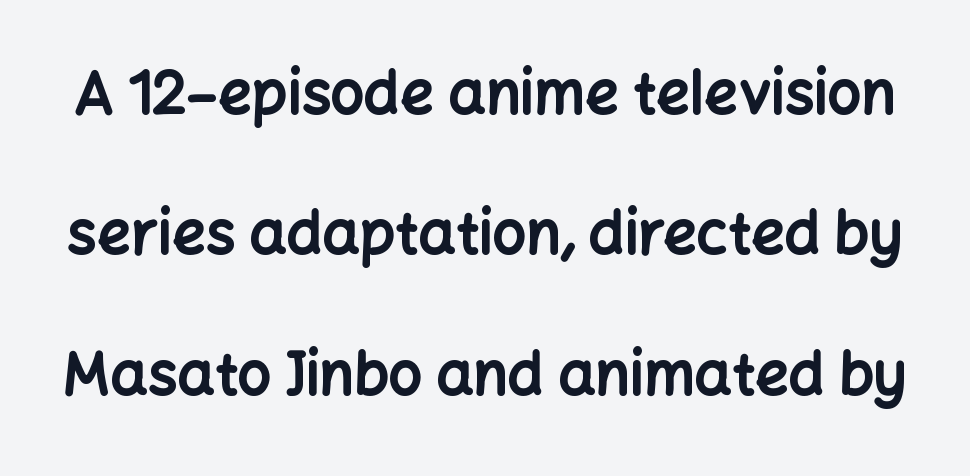
Q: Is the text bold? A: Yes.
Q: Is the text italic (slanted)? A: No, it is upright.
Q: Is the typeface a serif or a sans-serif typeface? A: Sans-serif.
Q: Is the text underlined? A: No.
Q: Is the spacing between letters normal or unusually wide? A: Normal.
Q: Is the spacing between lines tight, normal or loose? A: Loose.
Q: Width (condensed, normal, or wide)? A: Normal.
Q: Stroke contrast? A: Low.
Q: x-height? A: Medium.
Q: Monospaced? A: No.
